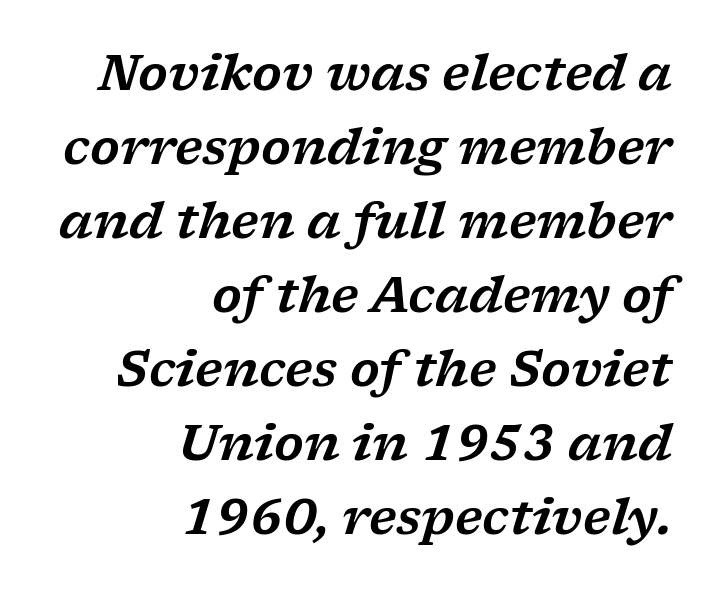
{"serif": "yes", "italic": "yes", "lean": "right", "slant_degrees": 17, "width": "wide", "stroke_contrast": "low", "x_height": "medium", "monospaced": "no", "underline": "no", "align": "right", "line_spacing": "normal", "line_spacing_ratio": 1.54, "letter_spacing": "normal", "letter_spacing_em": 0.0, "glyph_px": 48}
